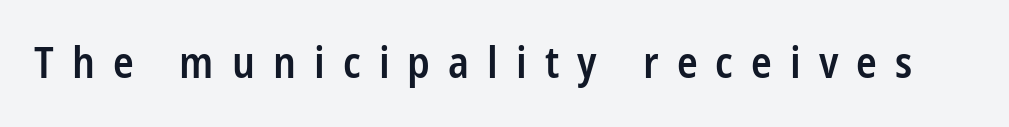
The image shows 43 px semibold, condensed sans-serif type, upright; set unusually wide letter spacing (+0.42 em), not underlined; low stroke contrast and a medium x-height.
